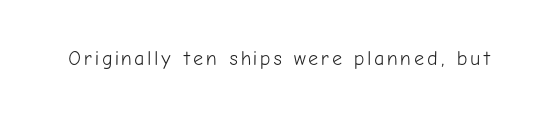
{"italic": "no", "bold": "no", "underline": "no", "glyph_px": 20}
